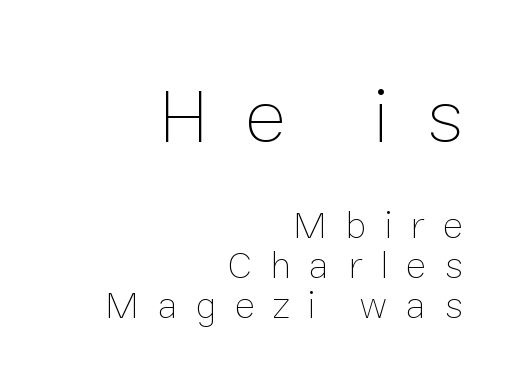
Q: Is the text bold? A: No.
Q: Is the text italic (slanted)? A: No, it is upright.
Q: Is the text underlined? A: No.
Q: How is the paragraph aligned? A: Right-aligned.
Q: Is the spacing between letters normal or unusually wide? A: Unusually wide.
Q: Is the spacing between lines tight, normal or loose? A: Tight.
Q: Which block of text is set in a larger size, the first (top) or the second (bottom)? A: The first (top) one.
Q: Width (condensed, normal, or wide)? A: Normal.
Q: Stroke contrast? A: Low.
Q: x-height? A: Medium.
Q: Monospaced? A: No.
